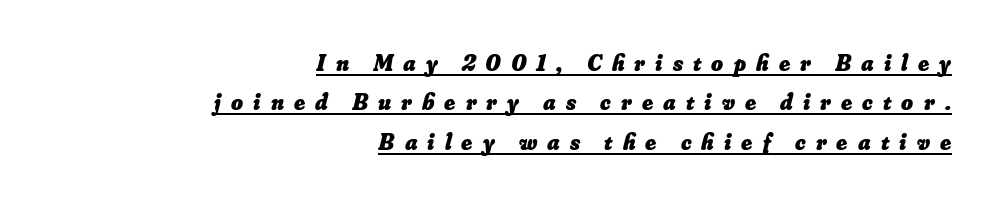
{"bold": "yes", "underline": "yes", "align": "right", "line_spacing_ratio": 1.71, "letter_spacing": "wide", "letter_spacing_em": 0.44, "glyph_px": 23}
